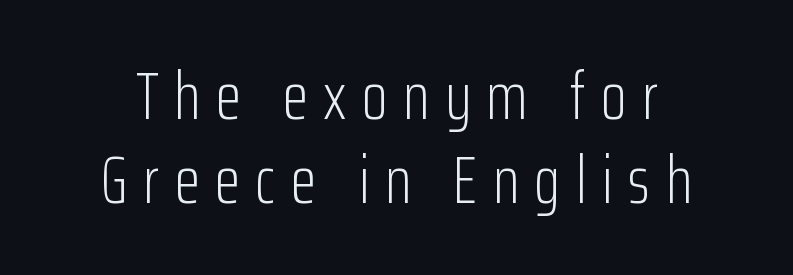
Q: Is the text bold? A: No.
Q: Is the text italic (slanted)? A: No, it is upright.
Q: Is the typeface a serif or a sans-serif typeface? A: Sans-serif.
Q: Is the text underlined? A: No.
Q: How is the paragraph aligned? A: Centered.
Q: Is the spacing between letters normal or unusually wide? A: Unusually wide.
Q: Is the spacing between lines tight, normal or loose? A: Normal.
Q: Width (condensed, normal, or wide)? A: Condensed.
Q: Stroke contrast? A: Low.
Q: x-height? A: Medium.
Q: Monospaced? A: No.
